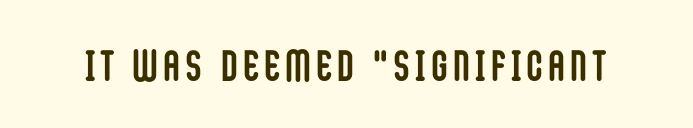
The image shows 43 px semibold, condensed sans-serif type, upright; set not underlined; low stroke contrast and a large x-height.
